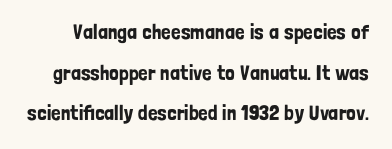
The image shows 21 px text type, upright; set loose line spacing (1.93x), normal letter spacing, not underlined.
